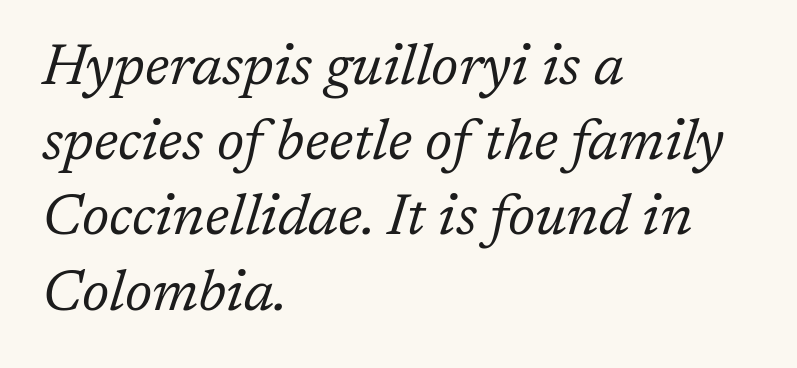
{"serif": "yes", "italic": "yes", "lean": "right", "slant_degrees": 17, "bold": "no", "weight": "regular", "width": "normal", "stroke_contrast": "low", "x_height": "medium", "monospaced": "no", "underline": "no", "align": "left", "line_spacing": "normal", "line_spacing_ratio": 1.32, "letter_spacing": "normal", "letter_spacing_em": 0.0, "glyph_px": 57}
